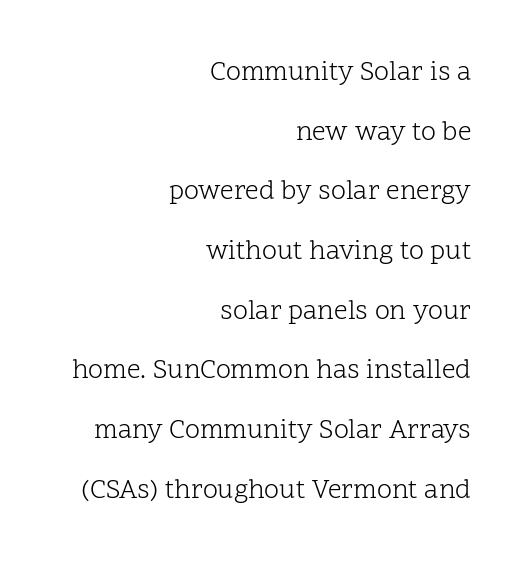
{"italic": "no", "bold": "no", "underline": "no", "align": "right", "line_spacing": "loose", "line_spacing_ratio": 2.21, "letter_spacing": "normal", "letter_spacing_em": 0.0, "glyph_px": 27}
